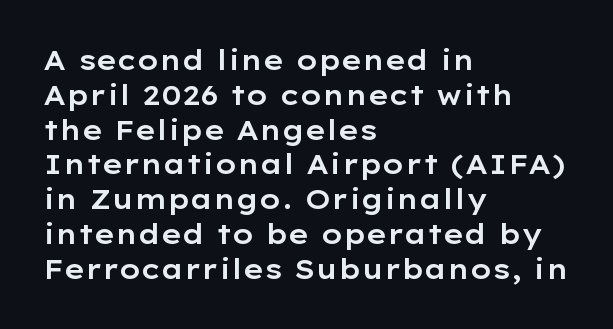
{"italic": "no", "underline": "no", "align": "left", "line_spacing": "normal", "line_spacing_ratio": 1.29, "letter_spacing": "normal", "letter_spacing_em": 0.0, "glyph_px": 27}
